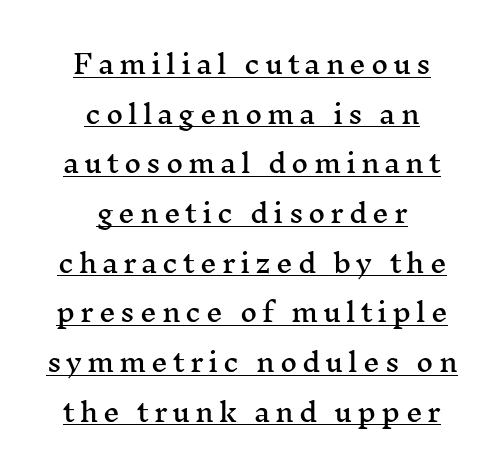
The image shows 26 px text type, upright; set centered, loose line spacing (1.91x), underlined.
